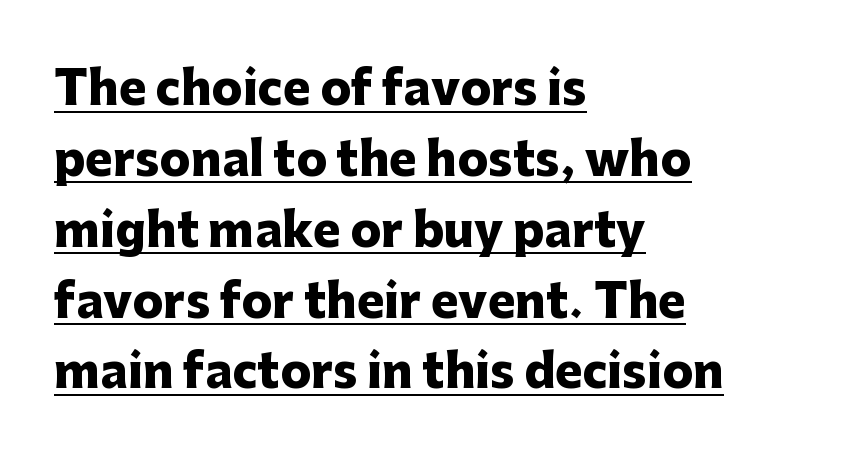
Q: Is the text bold? A: Yes.
Q: Is the text italic (slanted)? A: No, it is upright.
Q: Is the typeface a serif or a sans-serif typeface? A: Sans-serif.
Q: Is the text underlined? A: Yes.
Q: How is the paragraph aligned? A: Left-aligned.
Q: Is the spacing between letters normal or unusually wide? A: Normal.
Q: Is the spacing between lines tight, normal or loose? A: Normal.
Q: Width (condensed, normal, or wide)? A: Normal.
Q: Stroke contrast? A: Low.
Q: x-height? A: Medium.
Q: Monospaced? A: No.
